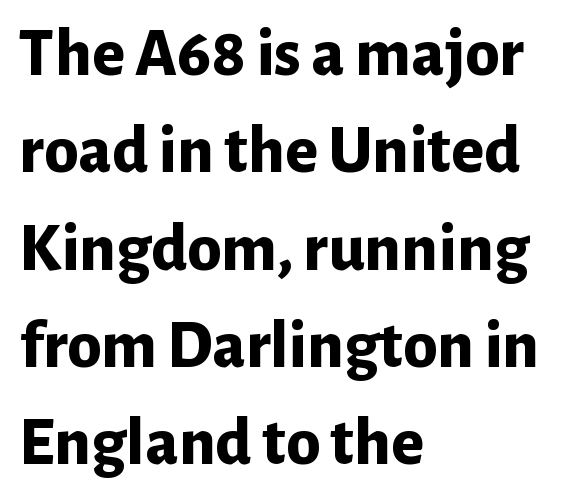
Q: Is the text bold? A: Yes.
Q: Is the text italic (slanted)? A: No, it is upright.
Q: Is the typeface a serif or a sans-serif typeface? A: Sans-serif.
Q: Is the text underlined? A: No.
Q: How is the paragraph aligned? A: Left-aligned.
Q: Is the spacing between letters normal or unusually wide? A: Normal.
Q: Is the spacing between lines tight, normal or loose? A: Normal.
Q: Width (condensed, normal, or wide)? A: Normal.
Q: Stroke contrast? A: Low.
Q: x-height? A: Medium.
Q: Monospaced? A: No.
